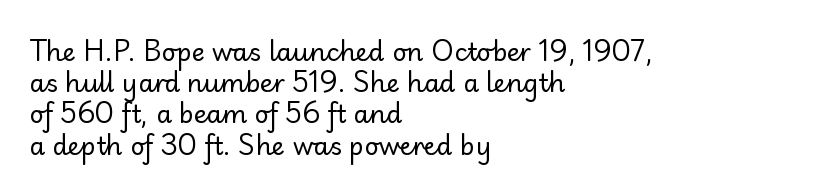
The image shows 25 px text type, upright; set left-aligned, normal line spacing (1.25x), normal letter spacing, not underlined.
